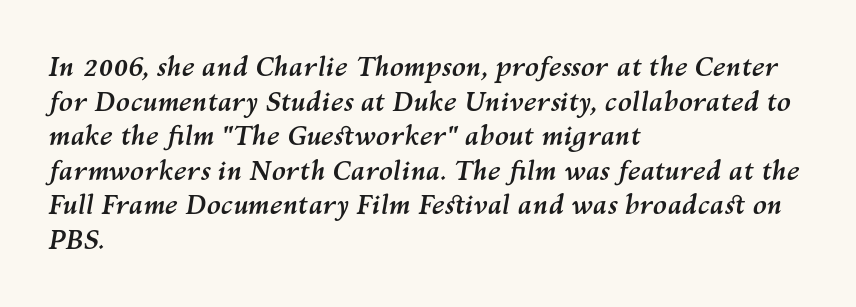
Q: Is the text bold? A: Yes.
Q: Is the text italic (slanted)? A: Yes, it leans right by about 10 degrees.
Q: Is the text underlined? A: No.
Q: How is the paragraph aligned? A: Left-aligned.
Q: Is the spacing between letters normal or unusually wide? A: Normal.
Q: Is the spacing between lines tight, normal or loose? A: Normal.
